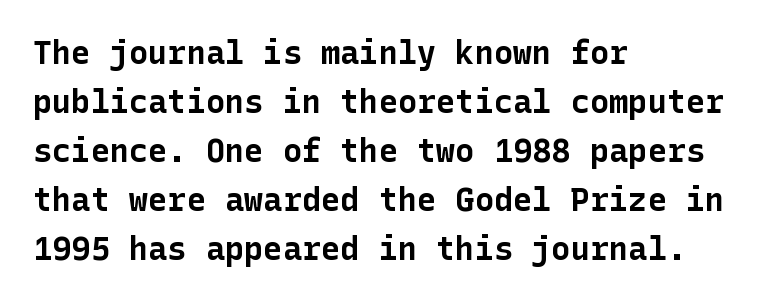
This sample keeps an unexceptional amount of space between lines. The passage shown has conventional tracking throughout. Heft: maximum for text — a bold. No feet cap the strokes, marking this as sans-serif type.
